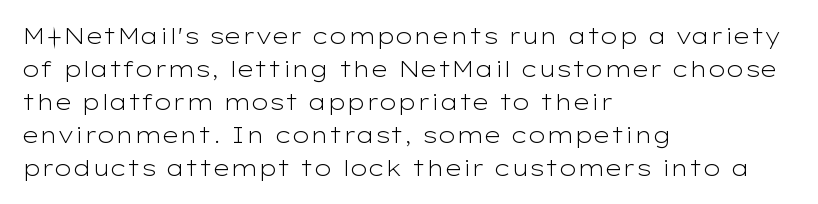
The image shows 22 px text type, upright; set left-aligned, normal line spacing (1.5x), normal letter spacing, not underlined.
